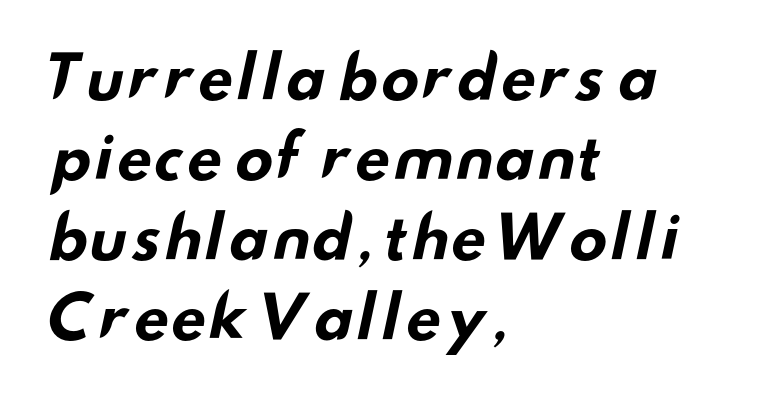
Q: Is the text bold? A: Yes.
Q: Is the typeface a serif or a sans-serif typeface? A: Sans-serif.
Q: Is the text underlined? A: No.
Q: How is the paragraph aligned? A: Left-aligned.
Q: Is the spacing between letters normal or unusually wide? A: Normal.
Q: Is the spacing between lines tight, normal or loose? A: Normal.
Q: Width (condensed, normal, or wide)? A: Wide.
Q: Stroke contrast? A: Low.
Q: x-height? A: Small.
Q: Monospaced? A: No.
